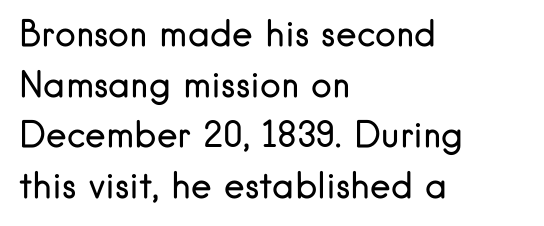
Q: Is the text bold? A: No.
Q: Is the text italic (slanted)? A: No, it is upright.
Q: Is the typeface a serif or a sans-serif typeface? A: Sans-serif.
Q: Is the text underlined? A: No.
Q: How is the paragraph aligned? A: Left-aligned.
Q: Is the spacing between letters normal or unusually wide? A: Normal.
Q: Is the spacing between lines tight, normal or loose? A: Normal.
Q: Width (condensed, normal, or wide)? A: Normal.
Q: Stroke contrast? A: Low.
Q: x-height? A: Small.
Q: Monospaced? A: No.
